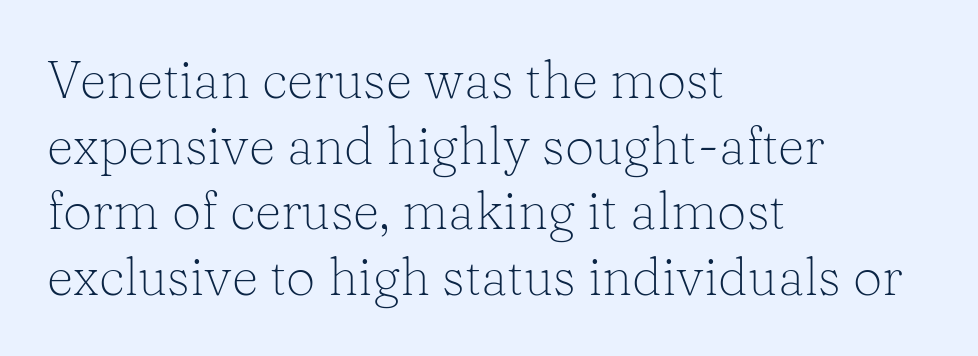
The image shows 52 px light serif type, upright; set left-aligned, normal line spacing (1.26x), normal letter spacing, not underlined; low stroke contrast and a medium x-height.
